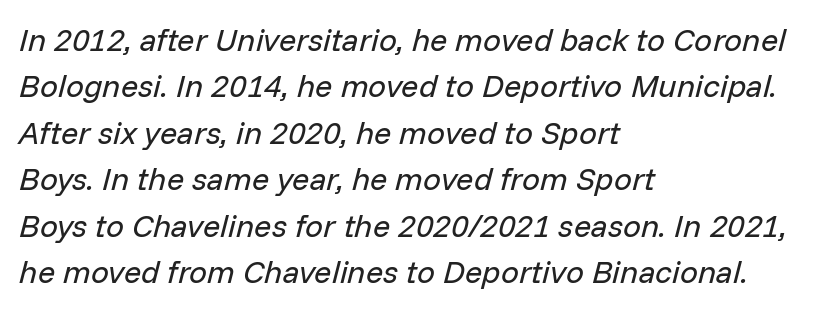
The image shows 32 px regular-weight type, italic (leaning right); set left-aligned, normal line spacing (1.45x), normal letter spacing, not underlined; low stroke contrast and a medium x-height.
